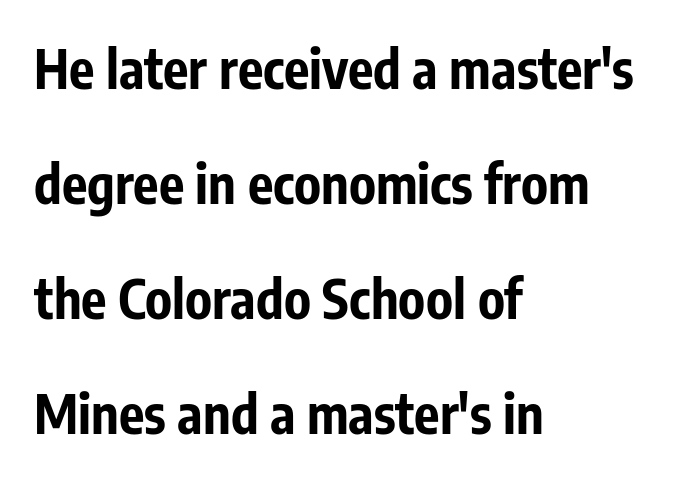
The image shows 53 px bold, condensed sans-serif type, upright; set left-aligned, loose line spacing (2.17x), normal letter spacing, not underlined; low stroke contrast and a medium x-height.
